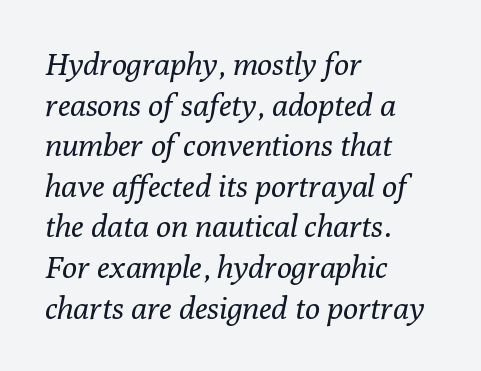
Q: Is the text bold? A: No.
Q: Is the text italic (slanted)? A: Yes, it leans right by about 10 degrees.
Q: Is the typeface a serif or a sans-serif typeface? A: Serif.
Q: Is the text underlined? A: No.
Q: How is the paragraph aligned? A: Left-aligned.
Q: Is the spacing between letters normal or unusually wide? A: Normal.
Q: Is the spacing between lines tight, normal or loose? A: Normal.
Q: Width (condensed, normal, or wide)? A: Normal.
Q: Stroke contrast? A: Low.
Q: x-height? A: Medium.
Q: Monospaced? A: No.
